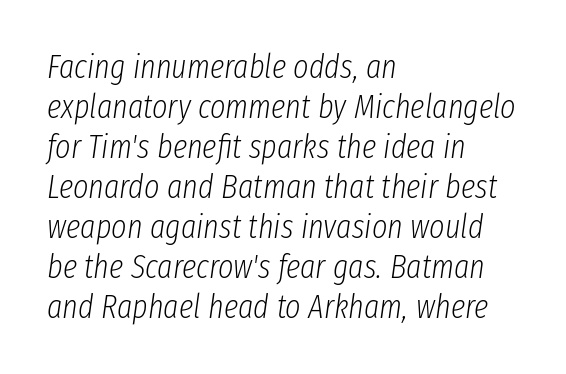
The image shows 33 px light, condensed type, italic (leaning right); set left-aligned, line spacing 1.21x, normal letter spacing, not underlined; low stroke contrast and a medium x-height.
